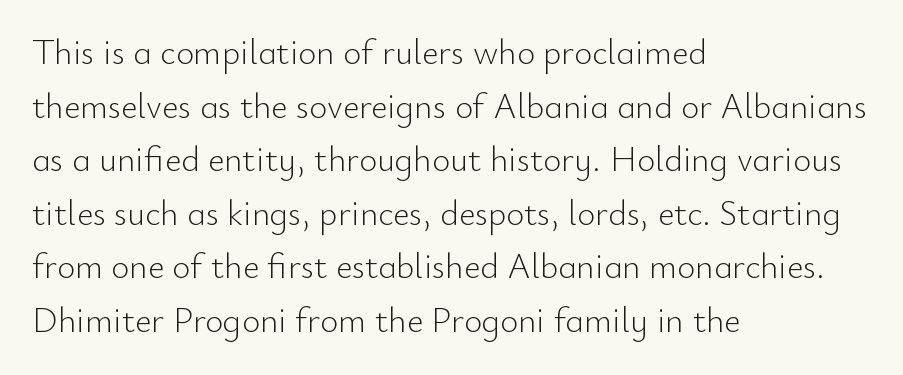
The image shows 35 px light sans-serif type, upright; set left-aligned, normal line spacing (1.53x), normal letter spacing, not underlined; low stroke contrast and a small x-height.
